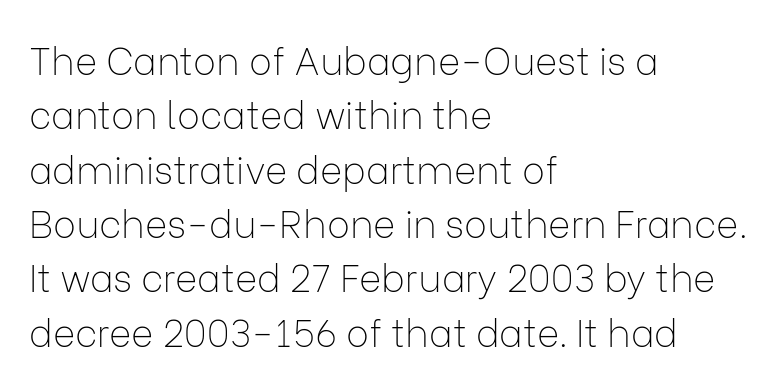
{"serif": "no", "italic": "no", "bold": "no", "weight": "thin", "width": "normal", "stroke_contrast": "low", "x_height": "medium", "monospaced": "no", "underline": "no", "align": "left", "line_spacing": "normal", "line_spacing_ratio": 1.43, "letter_spacing": "normal", "letter_spacing_em": 0.0, "glyph_px": 38}
